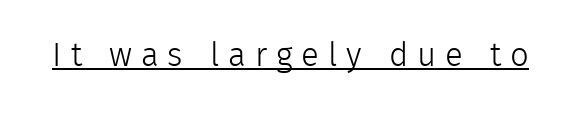
{"serif": "no", "italic": "no", "bold": "no", "weight": "light", "width": "normal", "x_height": "medium", "monospaced": "no", "underline": "yes", "letter_spacing": "wide", "letter_spacing_em": 0.27, "glyph_px": 33}
